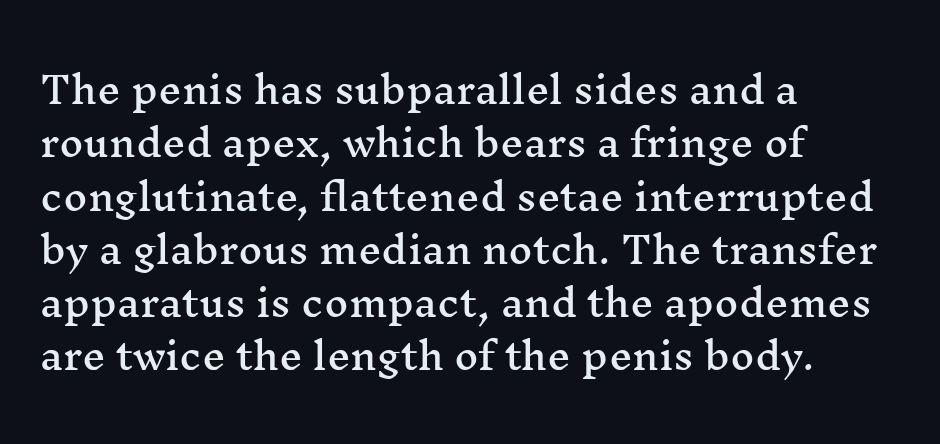
Q: Is the text italic (slanted)? A: No, it is upright.
Q: Is the typeface a serif or a sans-serif typeface? A: Serif.
Q: Is the text underlined? A: No.
Q: How is the paragraph aligned? A: Left-aligned.
Q: Is the spacing between letters normal or unusually wide? A: Normal.
Q: Is the spacing between lines tight, normal or loose? A: Normal.
Q: Width (condensed, normal, or wide)? A: Wide.
Q: Stroke contrast? A: Medium.
Q: x-height? A: Medium.
Q: Monospaced? A: No.
